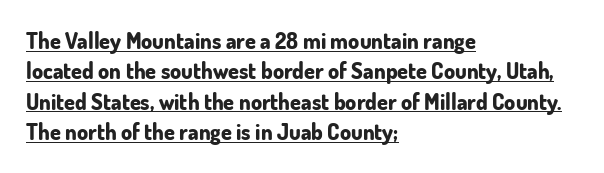
{"italic": "no", "bold": "yes", "underline": "yes", "align": "left", "line_spacing": "normal", "line_spacing_ratio": 1.38, "letter_spacing": "normal", "letter_spacing_em": 0.0, "glyph_px": 22}
